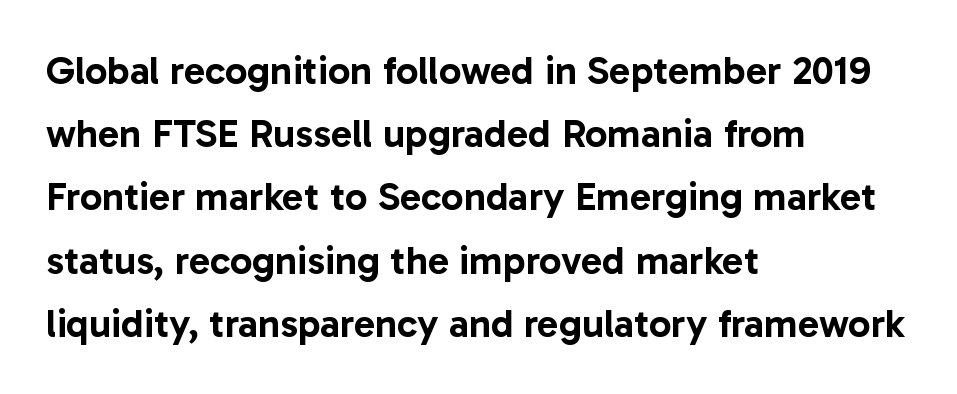
Q: Is the text italic (slanted)? A: No, it is upright.
Q: Is the typeface a serif or a sans-serif typeface? A: Sans-serif.
Q: Is the text underlined? A: No.
Q: How is the paragraph aligned? A: Left-aligned.
Q: Is the spacing between letters normal or unusually wide? A: Normal.
Q: Is the spacing between lines tight, normal or loose? A: Normal.
Q: Width (condensed, normal, or wide)? A: Normal.
Q: Stroke contrast? A: Low.
Q: x-height? A: Medium.
Q: Monospaced? A: No.
